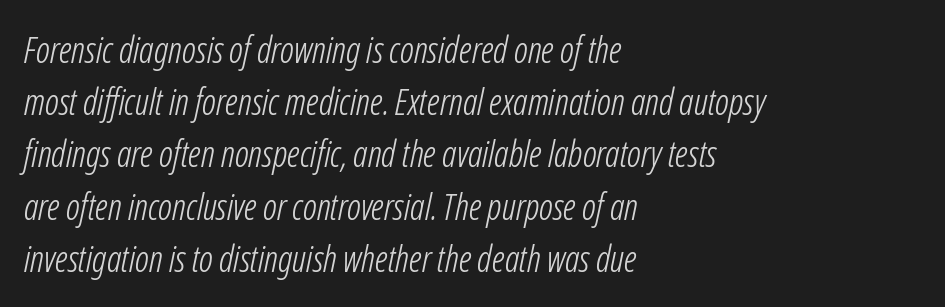
The image shows 36 px light, condensed type, italic (leaning right); set left-aligned, normal line spacing (1.45x), normal letter spacing, not underlined; low stroke contrast and a medium x-height.
